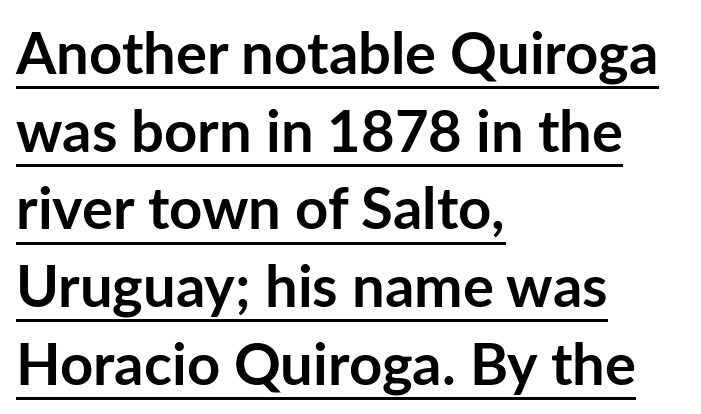
A sans-serif font was chosen for this passage. Stroke thickness is high; the sample reads as a true bold. Normally led — the rows are evenly, conventionally spaced. Compared with a centered layout, this one pins lines to the left instead.
